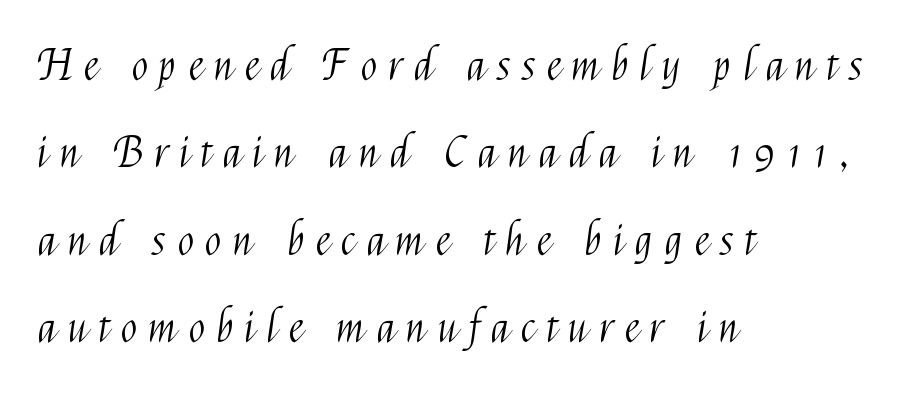
Q: Is the text bold? A: No.
Q: Is the text italic (slanted)? A: Yes.
Q: Is the typeface a serif or a sans-serif typeface? A: Sans-serif.
Q: Is the text underlined? A: No.
Q: How is the paragraph aligned? A: Left-aligned.
Q: Is the spacing between letters normal or unusually wide? A: Unusually wide.
Q: Is the spacing between lines tight, normal or loose? A: Loose.
Q: Width (condensed, normal, or wide)? A: Condensed.
Q: Stroke contrast? A: Medium.
Q: x-height? A: Medium.
Q: Monospaced? A: No.
